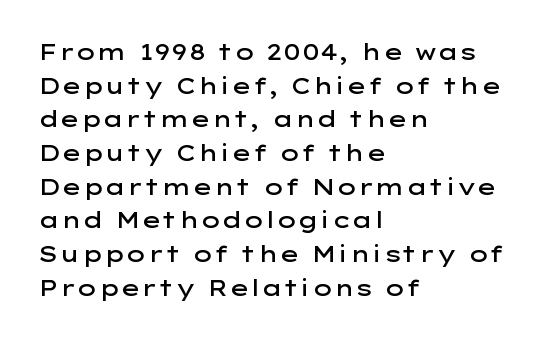
{"italic": "no", "bold": "semi", "underline": "no", "align": "left", "line_spacing": "normal", "line_spacing_ratio": 1.53, "letter_spacing": "normal", "letter_spacing_em": 0.0, "glyph_px": 22}
